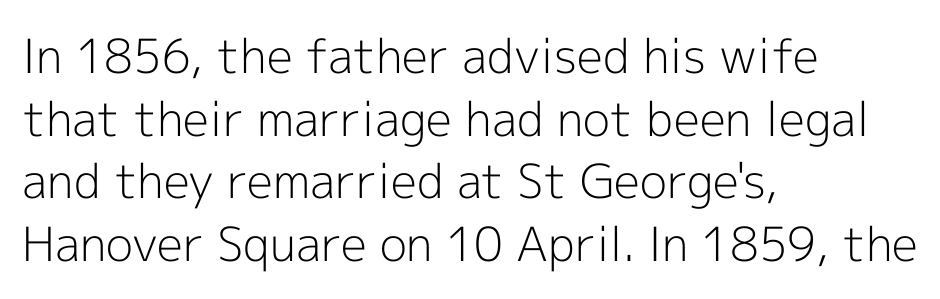
{"serif": "no", "italic": "no", "bold": "no", "weight": "light", "width": "normal", "x_height": "medium", "monospaced": "no", "underline": "no", "align": "left", "line_spacing": "normal", "line_spacing_ratio": 1.33, "letter_spacing": "normal", "letter_spacing_em": 0.0, "glyph_px": 47}
